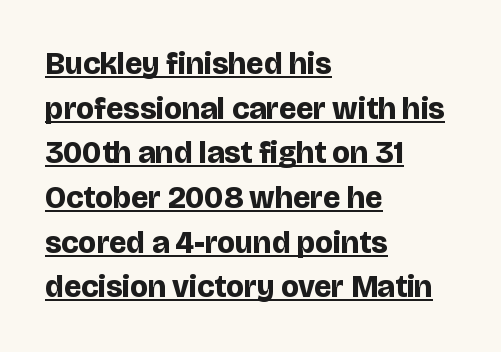
The image shows 31 px bold sans-serif type, upright; set left-aligned, normal line spacing (1.44x), normal letter spacing, underlined; low stroke contrast and a large x-height.
